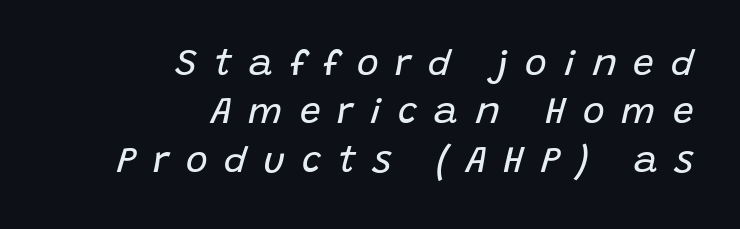
{"italic": "yes", "lean": "right", "slant_degrees": 15, "bold": "no", "weight": "regular", "width": "normal", "stroke_contrast": "low", "x_height": "large", "monospaced": "no", "underline": "no", "align": "right", "line_spacing": "normal", "line_spacing_ratio": 1.31, "letter_spacing": "wide", "letter_spacing_em": 0.46, "glyph_px": 37}
